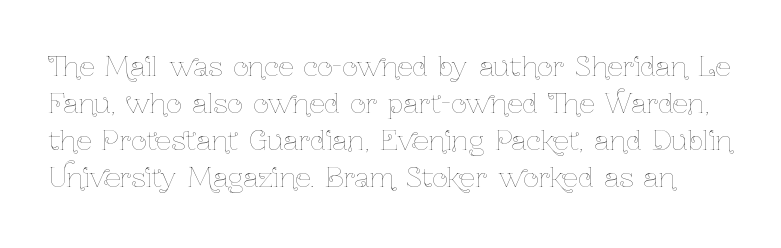
The image shows 27 px text type, upright; set normal line spacing (1.37x), normal letter spacing, not underlined.
